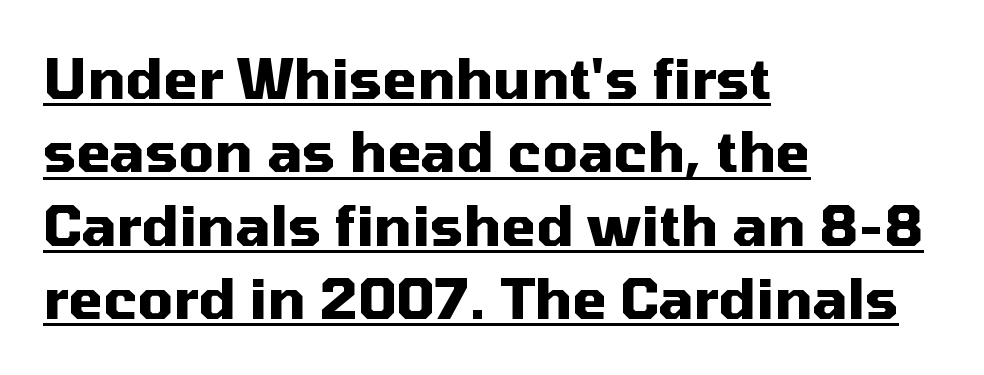
Every stem runs plumb, perpendicular to the baseline. Honestly, the row spacing looks completely unremarkable. Observe the absence of serifs on each vertical stroke in this sample. The lines are quadded left. Quick note: underline on. Weight: bold.
